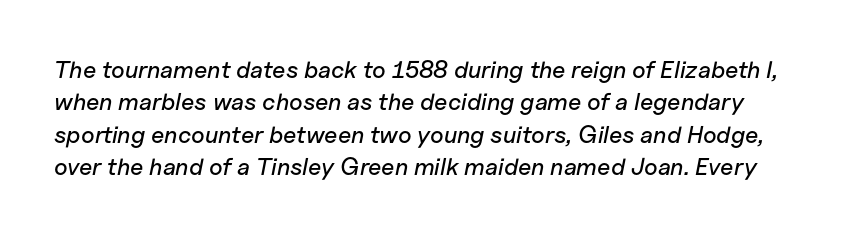
Q: Is the text italic (slanted)? A: Yes, it leans right by about 11 degrees.
Q: Is the text underlined? A: No.
Q: Is the spacing between letters normal or unusually wide? A: Normal.
Q: Is the spacing between lines tight, normal or loose? A: Normal.
